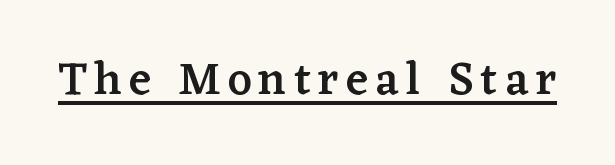
The font family rendered here belongs to the serif group. The specimen includes a rule beneath the text block's lines. Each glyph is drawn with semibold strokes, heavier than normal yet not fully bold. It's the straight-up-and-down kind of type.
